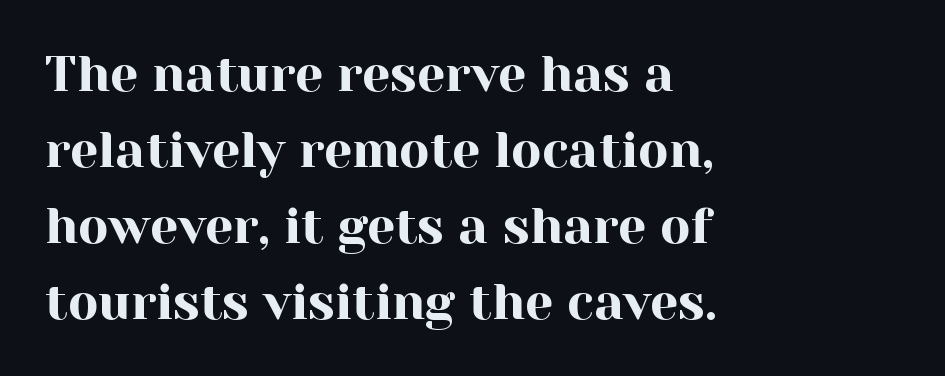
The image shows 50 px serif type, upright; set left-aligned, normal line spacing (1.52x), normal letter spacing, not underlined; a medium x-height.
